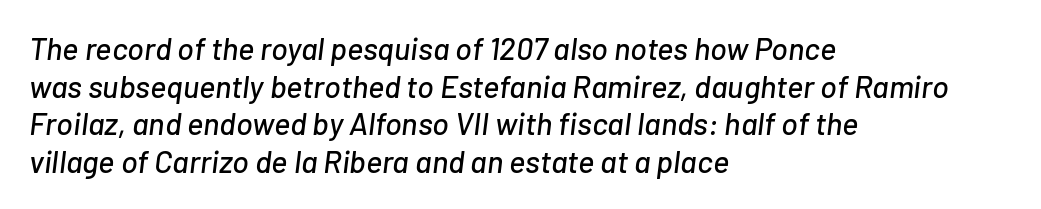
Q: Is the text italic (slanted)? A: Yes, it leans right by about 7 degrees.
Q: Is the text underlined? A: No.
Q: How is the paragraph aligned? A: Left-aligned.
Q: Is the spacing between letters normal or unusually wide? A: Normal.
Q: Width (condensed, normal, or wide)? A: Normal.
Q: Stroke contrast? A: Low.
Q: x-height? A: Medium.
Q: Monospaced? A: No.
